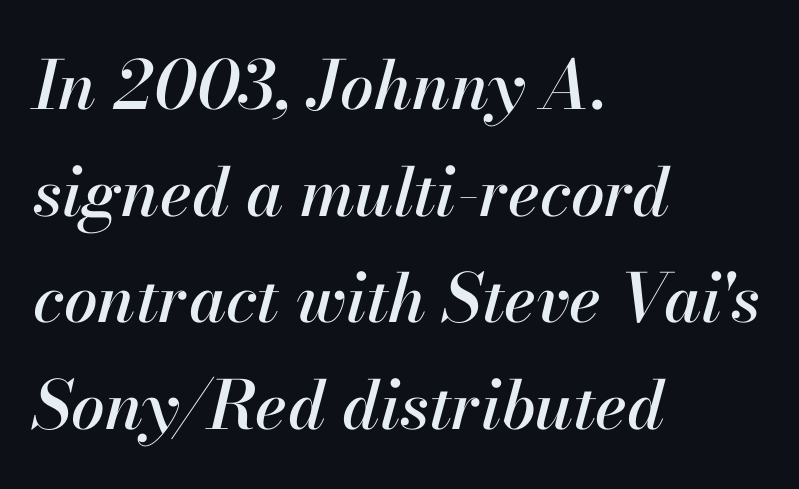
Q: Is the text italic (slanted)? A: Yes, it leans right by about 13 degrees.
Q: Is the text underlined? A: No.
Q: How is the paragraph aligned? A: Left-aligned.
Q: Is the spacing between letters normal or unusually wide? A: Normal.
Q: Is the spacing between lines tight, normal or loose? A: Normal.
Q: Width (condensed, normal, or wide)? A: Normal.
Q: Stroke contrast? A: High.
Q: x-height? A: Small.
Q: Monospaced? A: No.
